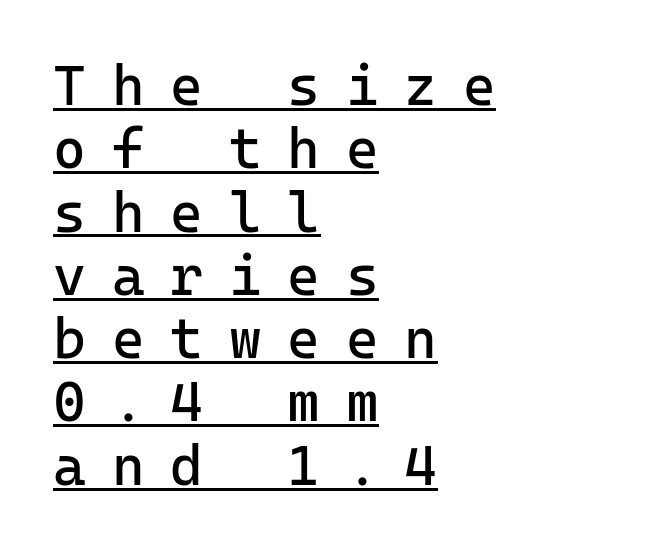
The image shows 56 px regular-weight sans-serif type, upright, monospaced; set left-aligned, tight line spacing (1.13x), unusually wide letter spacing (+0.46 em), underlined; low stroke contrast and a medium x-height.
